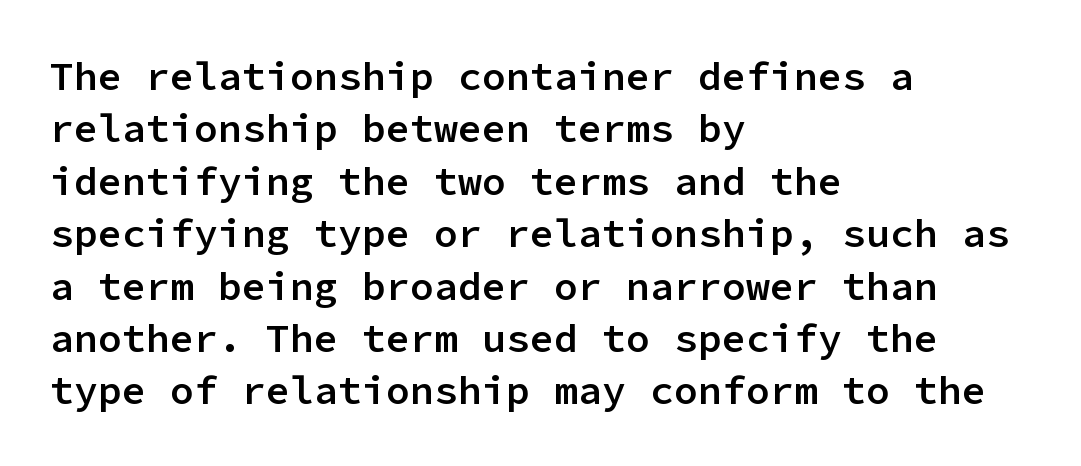
Between one letter and the next there's only the usual sliver of space. If you drew a ruler down the left edge, every line would touch it. In terms of letterform style, serifs are entirely absent. Do the letters lean? They stand straight. This is moderately heavy type, rendered in semibold. Does the leading feel generous? No, just average.
